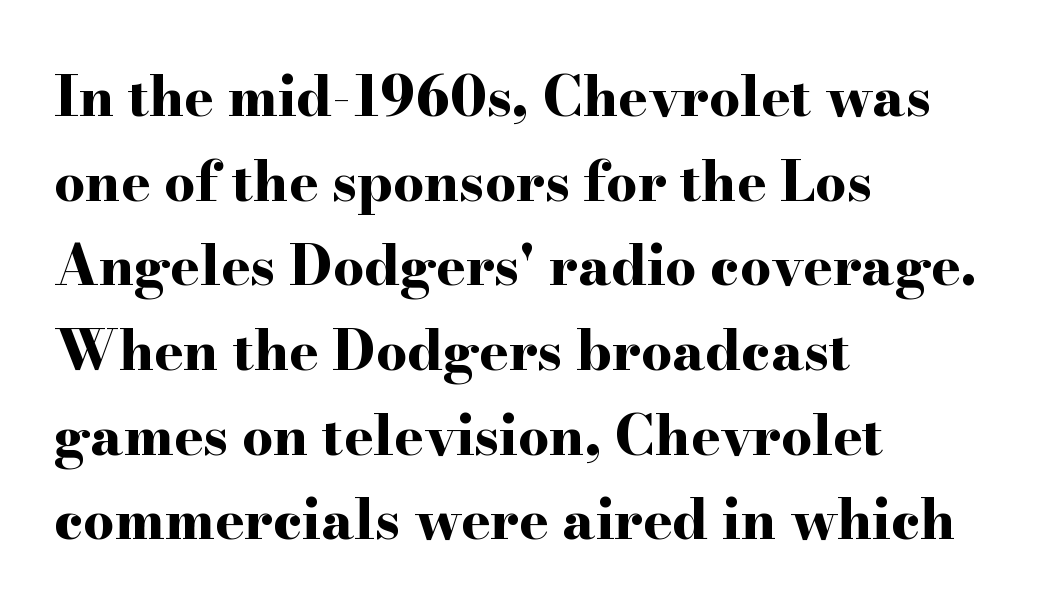
{"serif": "yes", "italic": "no", "bold": "yes", "weight": "bold", "width": "wide", "stroke_contrast": "high", "x_height": "small", "monospaced": "no", "underline": "no", "align": "left", "line_spacing": "normal", "line_spacing_ratio": 1.54, "letter_spacing": "normal", "letter_spacing_em": 0.0, "glyph_px": 55}
